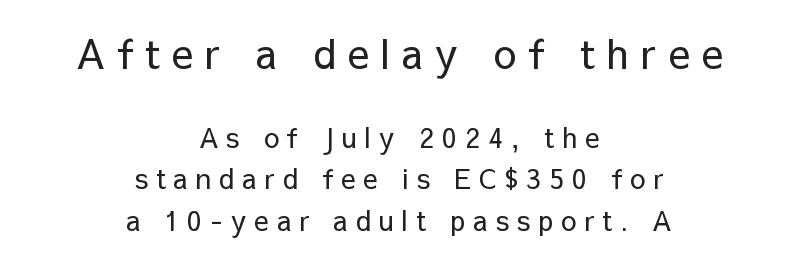
Q: Is the text bold? A: No.
Q: Is the text italic (slanted)? A: No, it is upright.
Q: Is the typeface a serif or a sans-serif typeface? A: Sans-serif.
Q: Is the text underlined? A: No.
Q: How is the paragraph aligned? A: Centered.
Q: Is the spacing between letters normal or unusually wide? A: Unusually wide.
Q: Is the spacing between lines tight, normal or loose? A: Normal.
Q: Which block of text is set in a larger size, the first (top) or the second (bottom)? A: The first (top) one.
Q: Width (condensed, normal, or wide)? A: Normal.
Q: Stroke contrast? A: Low.
Q: x-height? A: Medium.
Q: Monospaced? A: No.
